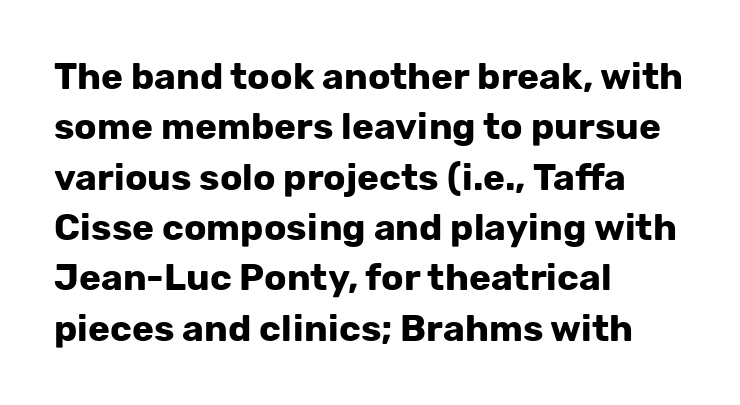
Q: Is the text bold? A: Yes.
Q: Is the text italic (slanted)? A: No, it is upright.
Q: Is the typeface a serif or a sans-serif typeface? A: Sans-serif.
Q: Is the text underlined? A: No.
Q: How is the paragraph aligned? A: Left-aligned.
Q: Is the spacing between letters normal or unusually wide? A: Normal.
Q: Is the spacing between lines tight, normal or loose? A: Normal.
Q: Width (condensed, normal, or wide)? A: Normal.
Q: Stroke contrast? A: Low.
Q: x-height? A: Medium.
Q: Monospaced? A: No.
